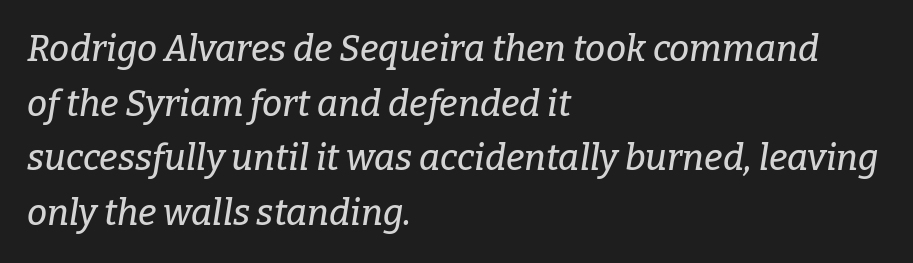
Q: Is the text italic (slanted)? A: Yes, it leans right by about 9 degrees.
Q: Is the typeface a serif or a sans-serif typeface? A: Serif.
Q: Is the text underlined? A: No.
Q: How is the paragraph aligned? A: Left-aligned.
Q: Is the spacing between letters normal or unusually wide? A: Normal.
Q: Is the spacing between lines tight, normal or loose? A: Normal.
Q: Width (condensed, normal, or wide)? A: Normal.
Q: Stroke contrast? A: Low.
Q: x-height? A: Medium.
Q: Monospaced? A: No.
